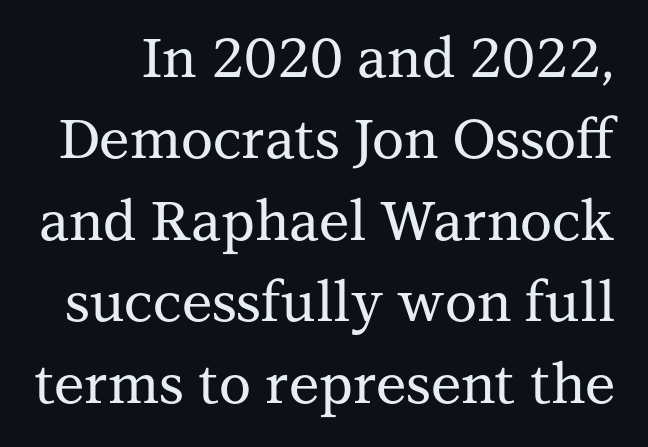
The image shows 55 px serif type, upright; set normal line spacing (1.48x), normal letter spacing, not underlined; medium stroke contrast and a medium x-height.
